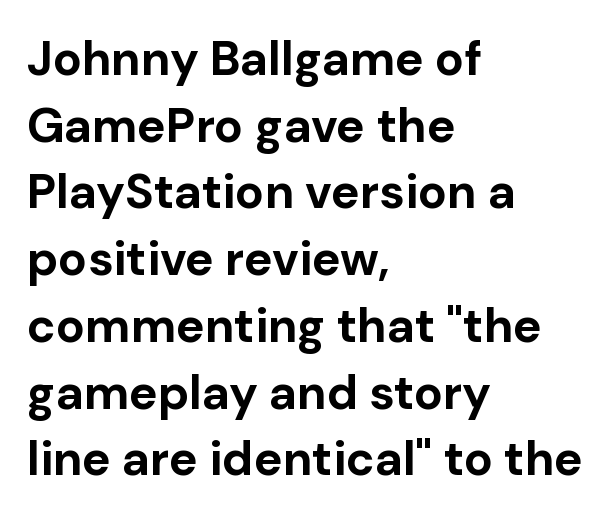
The image shows 48 px bold sans-serif type, upright; set left-aligned, normal line spacing (1.39x), normal letter spacing, not underlined; low stroke contrast and a medium x-height.
